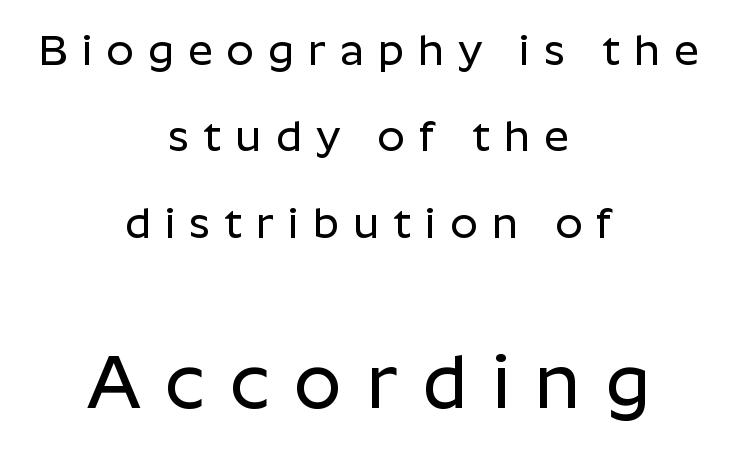
The image shows 75 px sans-serif type, upright; set centered, loose line spacing (2.01x), unusually wide letter spacing (+0.33 em), not underlined; the second (bottom) block is 1.74x larger; low stroke contrast and a medium x-height.
